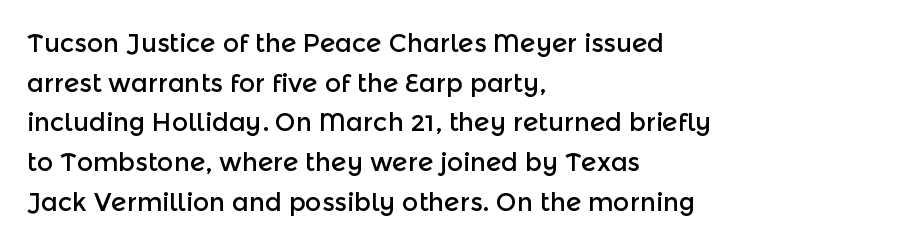
Words appear dense and cohesive because spacing is normal. Italic? Not at all — the glyphs are vertical. Horizontally, the lines are justified to the leading edge only. Leading matches the norm, producing a regular column. Each row of text sits above clean, open space.
